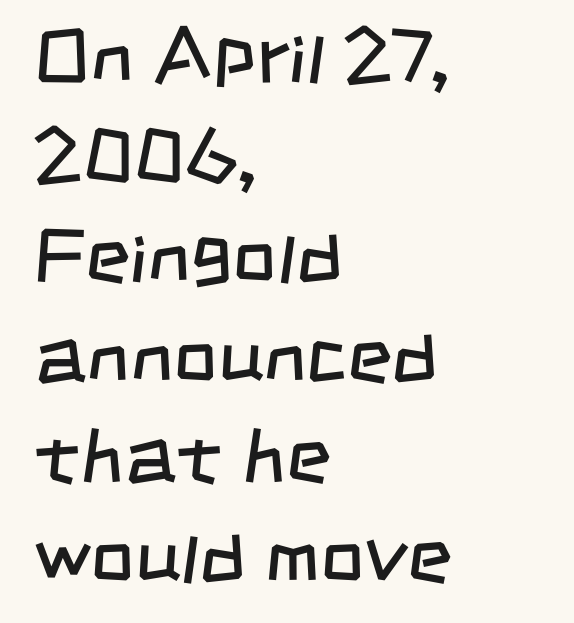
Does the copy run flush right? No — it runs flush left. The zone under the glyphs is completely vacant. These glyphs show unthickened strokes, regular width or finer. To sum up the face: it is a sans, with no serifs. Is there much room between lines? A standard amount, neither cramped nor airy.
